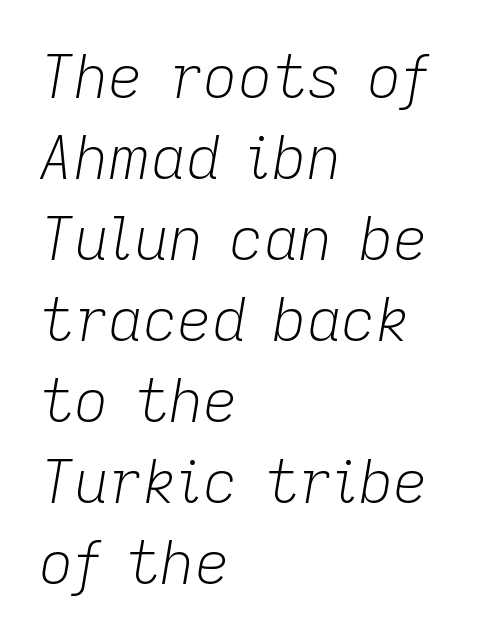
One-word summary of the alignment: left. Horizontal bands of white between lines are of average thickness. Italic? Definitely — the glyphs are oblique. Just letters on the line, the space beneath them empty. Looks like regular typesetting: each glyph gets only the width it needs.
